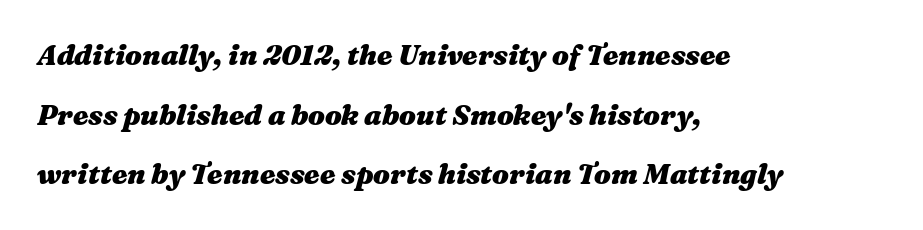
{"italic": "yes", "lean": "right", "slant_degrees": 16, "bold": "yes", "weight": "heavy", "width": "wide", "stroke_contrast": "medium", "x_height": "medium", "monospaced": "no", "underline": "no", "align": "left", "line_spacing": "loose", "line_spacing_ratio": 2.13, "letter_spacing": "normal", "letter_spacing_em": 0.0, "glyph_px": 28}
